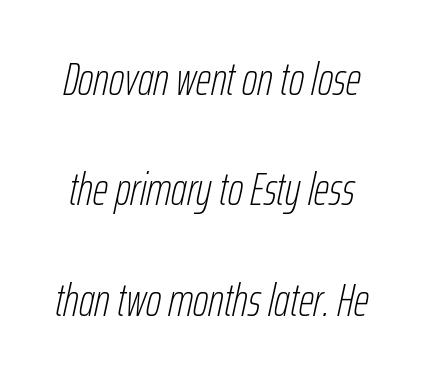
Q: Is the text bold? A: No.
Q: Is the text italic (slanted)? A: Yes, it leans right by about 12 degrees.
Q: Is the text underlined? A: No.
Q: Is the spacing between letters normal or unusually wide? A: Normal.
Q: Is the spacing between lines tight, normal or loose? A: Loose.
Q: Width (condensed, normal, or wide)? A: Condensed.
Q: Stroke contrast? A: Low.
Q: x-height? A: Medium.
Q: Monospaced? A: No.
